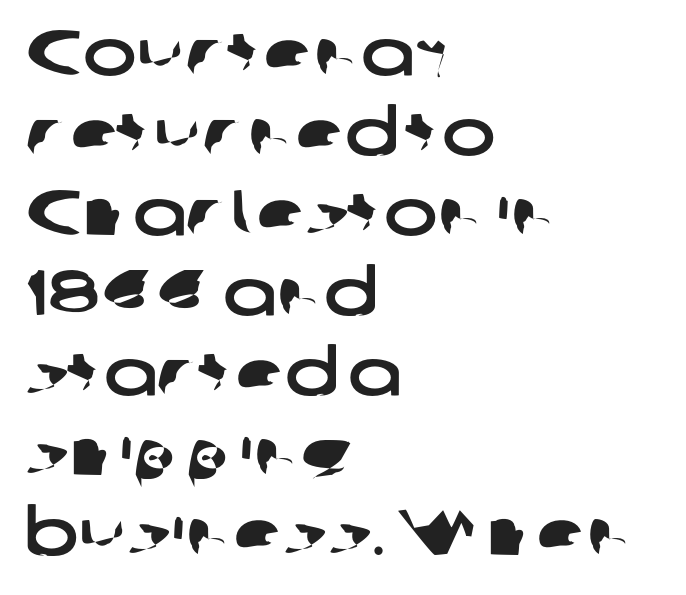
{"serif": "no", "width": "wide", "stroke_contrast": "low", "x_height": "medium", "monospaced": "no", "underline": "no", "align": "left", "line_spacing": "normal", "line_spacing_ratio": 1.25, "letter_spacing": "normal", "letter_spacing_em": 0.0, "glyph_px": 64}
